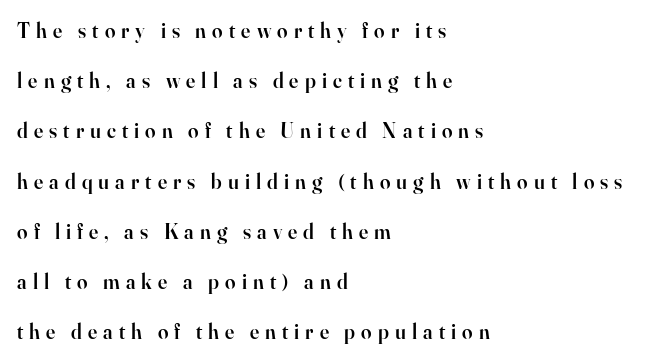
Words appear elongated and porous because spacing is wide. The rendering anchors every line to the left-hand side. The designer dialed line spacing up above the default. Check under the words: just untouched page.
